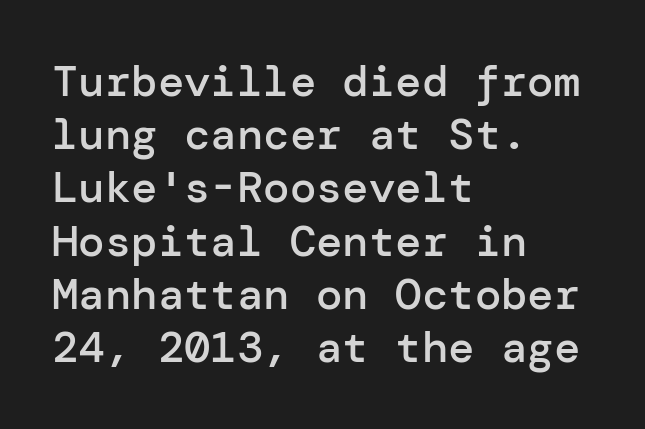
It's the straight-up-and-down kind of type. Between one letter and the next there's only the usual sliver of space. Any mark beneath the type? The region is blank. Its strokes are somewhat broadened, the hallmark of semibold type.
